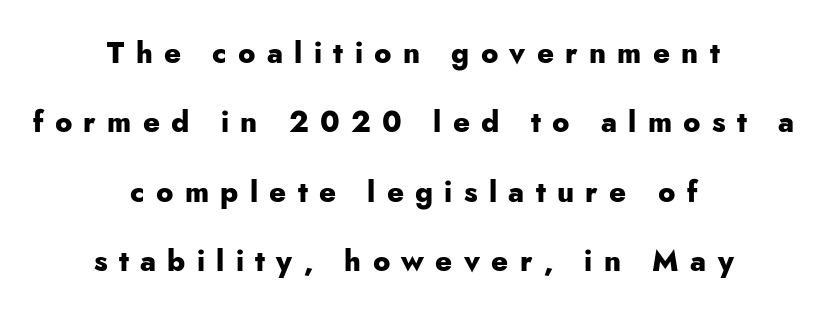
The image shows 29 px heavy sans-serif type, upright; set centered, loose line spacing (2.39x), unusually wide letter spacing (+0.39 em), not underlined; low stroke contrast and a small x-height.
